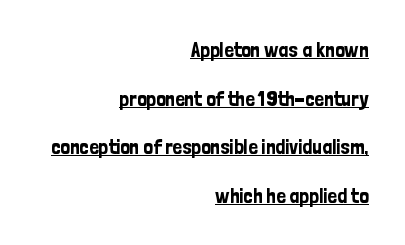
Q: Is the text italic (slanted)? A: No, it is upright.
Q: Is the text underlined? A: Yes.
Q: How is the paragraph aligned? A: Right-aligned.
Q: Is the spacing between letters normal or unusually wide? A: Normal.
Q: Is the spacing between lines tight, normal or loose? A: Loose.
